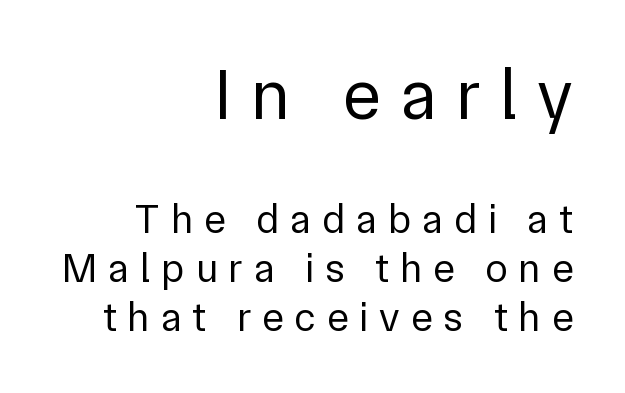
The image shows 72 px regular-weight sans-serif type, upright; set right-aligned, line spacing 1.19x, unusually wide letter spacing (+0.27 em), not underlined; the first (top) block is 1.76x larger; low stroke contrast and a medium x-height.
